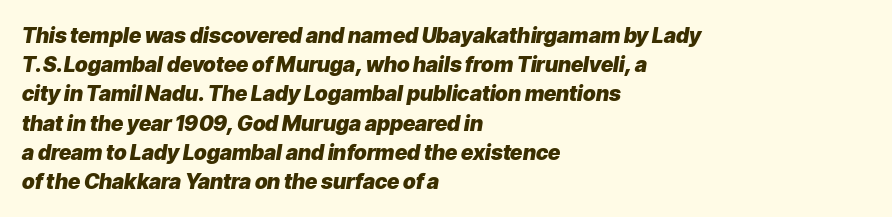
{"italic": "yes", "lean": "right", "slant_degrees": 9, "bold": "yes", "underline": "no", "align": "left", "line_spacing": "normal", "line_spacing_ratio": 1.39, "letter_spacing": "normal", "letter_spacing_em": 0.0, "glyph_px": 21}
